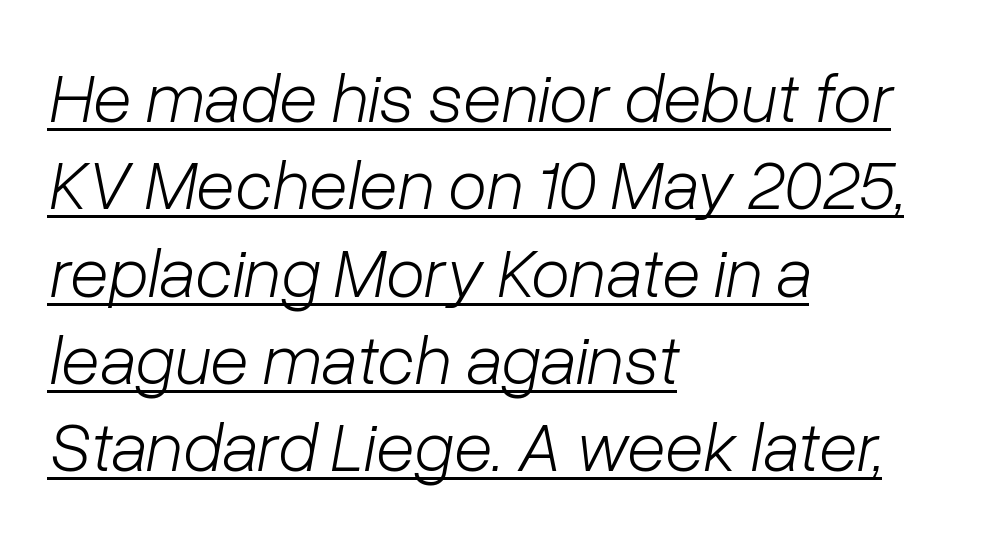
{"italic": "yes", "lean": "right", "slant_degrees": 10, "bold": "no", "weight": "light", "width": "normal", "stroke_contrast": "low", "x_height": "medium", "monospaced": "no", "underline": "yes", "align": "left", "line_spacing_ratio": 1.23, "letter_spacing": "normal", "letter_spacing_em": 0.0, "glyph_px": 71}
